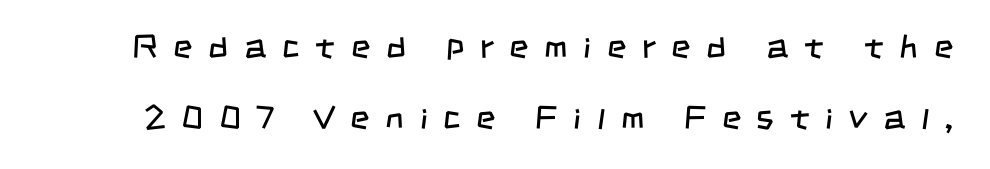
The image shows 33 px regular-weight, condensed sans-serif type; set loose line spacing (2.16x), unusually wide letter spacing (+0.48 em), not underlined; low stroke contrast and a large x-height.
